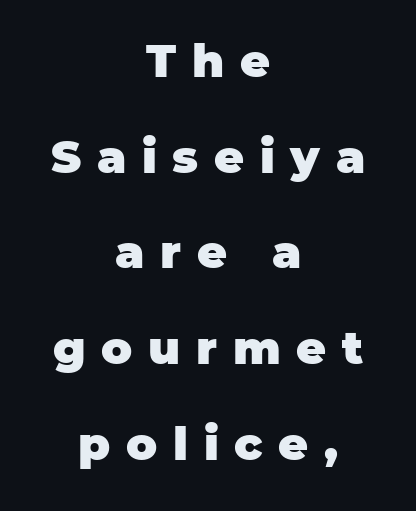
Q: Is the text bold? A: Yes.
Q: Is the text italic (slanted)? A: No, it is upright.
Q: Is the typeface a serif or a sans-serif typeface? A: Sans-serif.
Q: Is the text underlined? A: No.
Q: How is the paragraph aligned? A: Centered.
Q: Is the spacing between letters normal or unusually wide? A: Unusually wide.
Q: Is the spacing between lines tight, normal or loose? A: Loose.
Q: Width (condensed, normal, or wide)? A: Normal.
Q: Stroke contrast? A: Low.
Q: x-height? A: Large.
Q: Monospaced? A: No.
